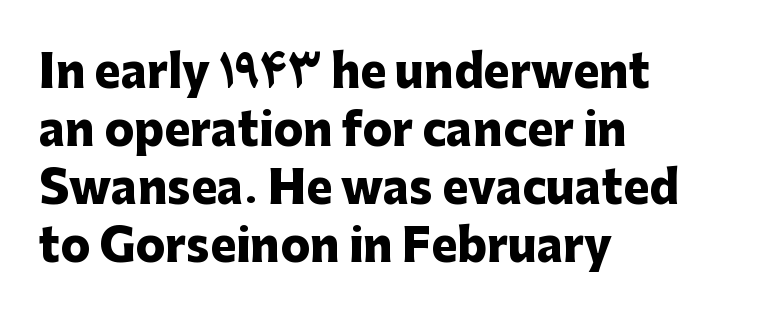
The image shows 44 px heavy sans-serif type, upright; set left-aligned, normal line spacing (1.32x), normal letter spacing, not underlined; low stroke contrast and a medium x-height.
